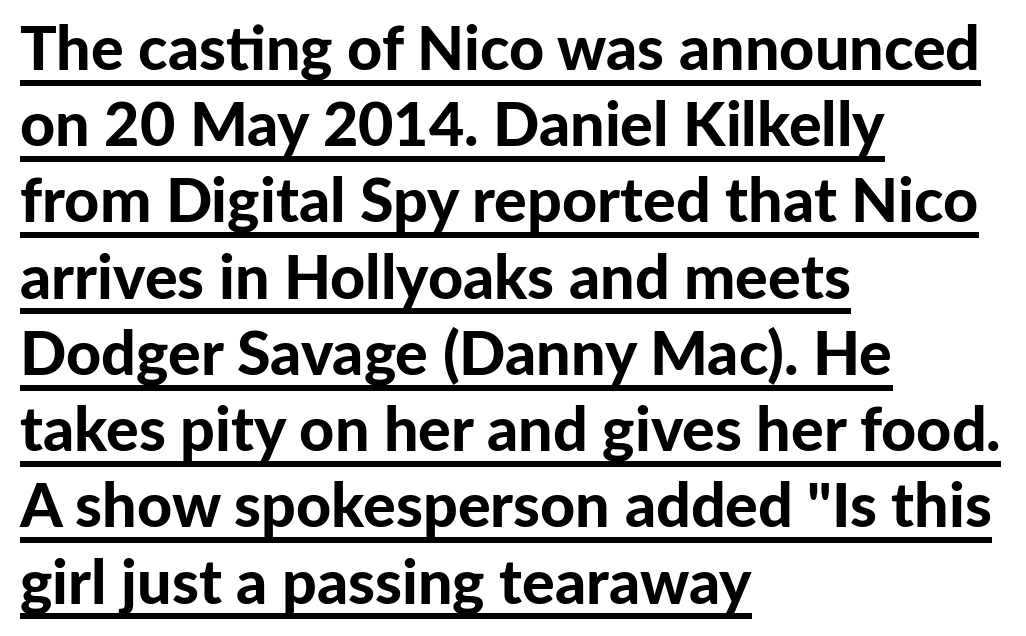
The image shows 61 px bold sans-serif type, upright; set left-aligned, normal line spacing (1.25x), normal letter spacing, underlined; low stroke contrast and a medium x-height.
